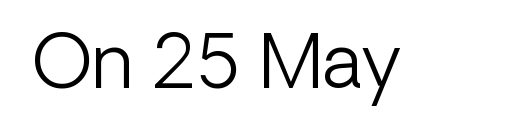
The image shows 73 px light sans-serif type, upright; set normal letter spacing, not underlined; low stroke contrast and a medium x-height.
